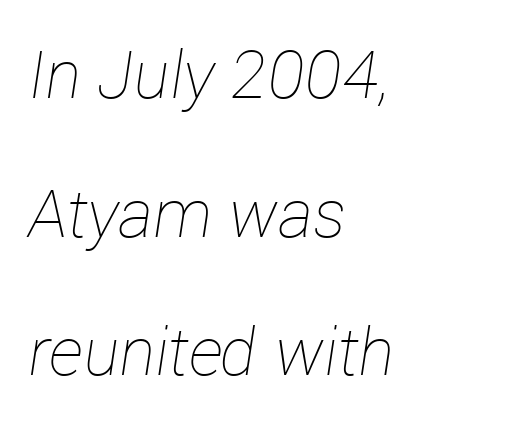
Q: Is the text bold? A: No.
Q: Is the text italic (slanted)? A: Yes, it leans right by about 12 degrees.
Q: Is the text underlined? A: No.
Q: How is the paragraph aligned? A: Left-aligned.
Q: Is the spacing between letters normal or unusually wide? A: Normal.
Q: Is the spacing between lines tight, normal or loose? A: Loose.
Q: Width (condensed, normal, or wide)? A: Normal.
Q: Stroke contrast? A: Low.
Q: x-height? A: Medium.
Q: Monospaced? A: No.
